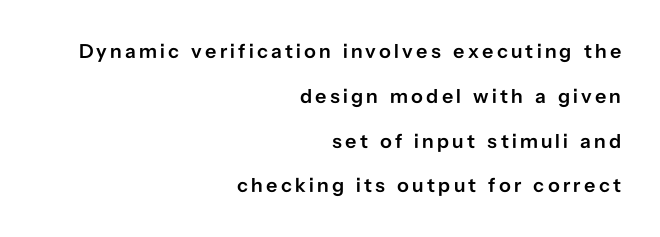
Q: Is the text bold? A: Semi-bold.
Q: Is the text italic (slanted)? A: No, it is upright.
Q: Is the text underlined? A: No.
Q: How is the paragraph aligned? A: Right-aligned.
Q: Is the spacing between lines tight, normal or loose? A: Loose.
